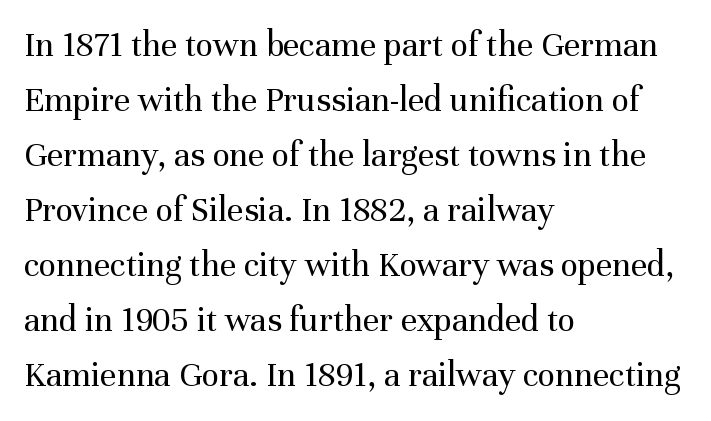
Q: Is the text bold? A: No.
Q: Is the text italic (slanted)? A: No, it is upright.
Q: Is the typeface a serif or a sans-serif typeface? A: Serif.
Q: Is the text underlined? A: No.
Q: How is the paragraph aligned? A: Left-aligned.
Q: Is the spacing between letters normal or unusually wide? A: Normal.
Q: Is the spacing between lines tight, normal or loose? A: Normal.
Q: Width (condensed, normal, or wide)? A: Normal.
Q: Stroke contrast? A: Medium.
Q: x-height? A: Medium.
Q: Monospaced? A: No.
